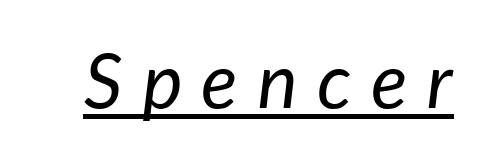
Posture: slanted. Substantial extra tracking has been applied to these lines. Glance below the letters and you will spot a drawn line. Varying glyph widths throughout — classic text-font behaviour. Stroke thickness stays within the range of a standard reading face or lighter.
